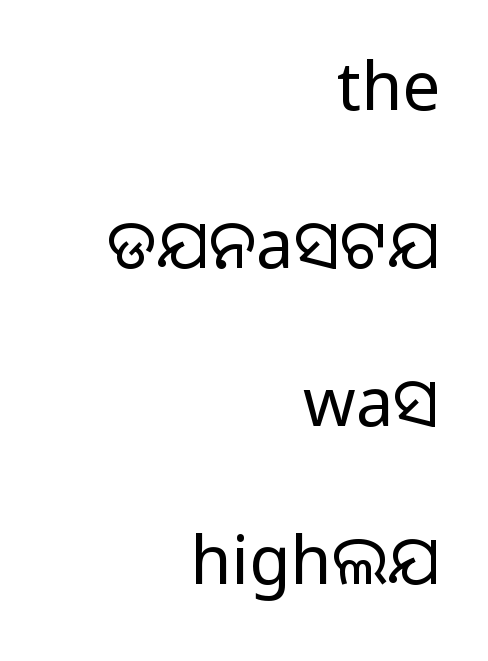
Q: Is the text italic (slanted)? A: No, it is upright.
Q: Is the typeface a serif or a sans-serif typeface? A: Sans-serif.
Q: Is the text underlined? A: No.
Q: How is the paragraph aligned? A: Right-aligned.
Q: Is the spacing between letters normal or unusually wide? A: Normal.
Q: Is the spacing between lines tight, normal or loose? A: Loose.
Q: Width (condensed, normal, or wide)? A: Normal.
Q: Stroke contrast? A: Medium.
Q: Monospaced? A: No.
